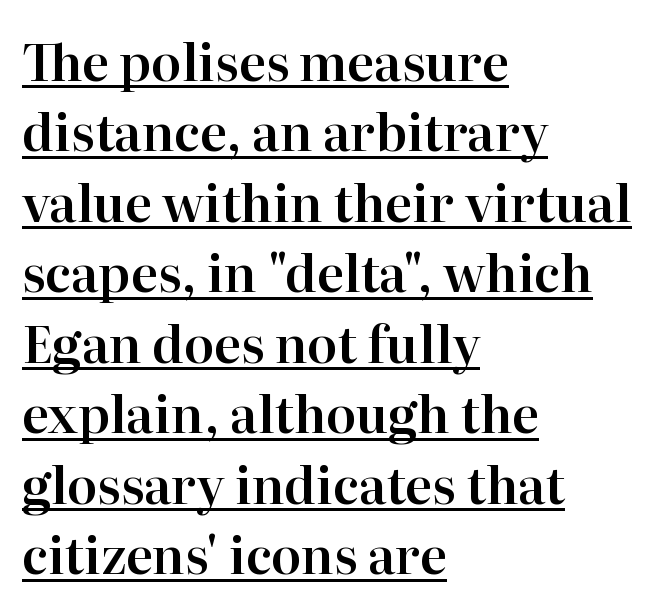
Q: Is the text italic (slanted)? A: No, it is upright.
Q: Is the typeface a serif or a sans-serif typeface? A: Serif.
Q: Is the text underlined? A: Yes.
Q: How is the paragraph aligned? A: Left-aligned.
Q: Is the spacing between letters normal or unusually wide? A: Normal.
Q: Is the spacing between lines tight, normal or loose? A: Normal.
Q: Width (condensed, normal, or wide)? A: Normal.
Q: Stroke contrast? A: High.
Q: x-height? A: Medium.
Q: Monospaced? A: No.
